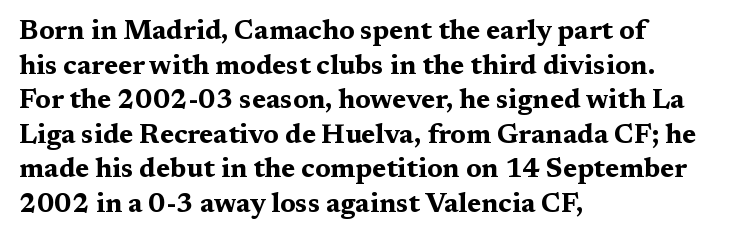
Compared with typical body copy, the letter spacing here is the same. The setting favours the left margin, as ordinary paragraphs usually do. Heft: maximum for text — a bold. Beneath every word, the page is bare. Successive baselines arrive at the customary interval. These lines were composed using upright roman letters.
